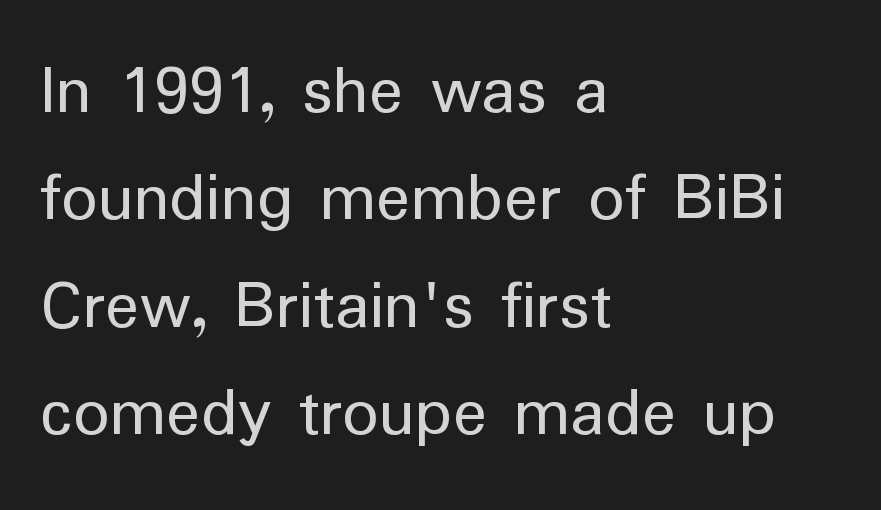
Q: Is the text bold? A: No.
Q: Is the text italic (slanted)? A: No, it is upright.
Q: Is the typeface a serif or a sans-serif typeface? A: Sans-serif.
Q: Is the text underlined? A: No.
Q: How is the paragraph aligned? A: Left-aligned.
Q: Is the spacing between letters normal or unusually wide? A: Normal.
Q: Is the spacing between lines tight, normal or loose? A: Normal.
Q: Width (condensed, normal, or wide)? A: Normal.
Q: Stroke contrast? A: Low.
Q: x-height? A: Medium.
Q: Monospaced? A: No.
